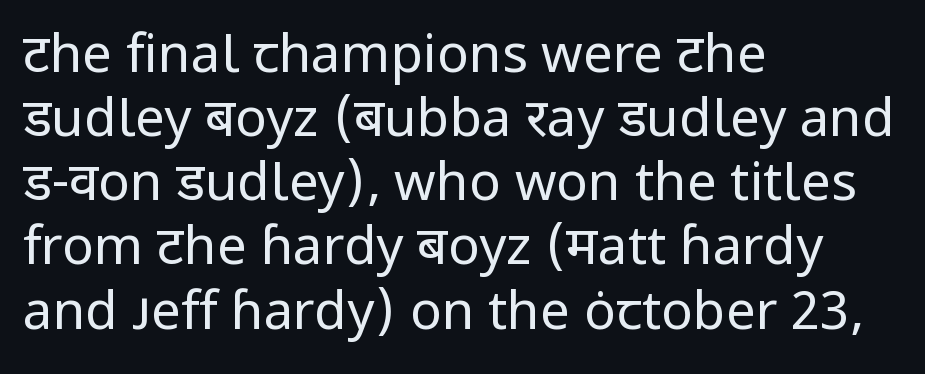
The image shows 53 px regular-weight sans-serif type, upright; set left-aligned, line spacing 1.21x, normal letter spacing, not underlined; low stroke contrast and a medium x-height.
